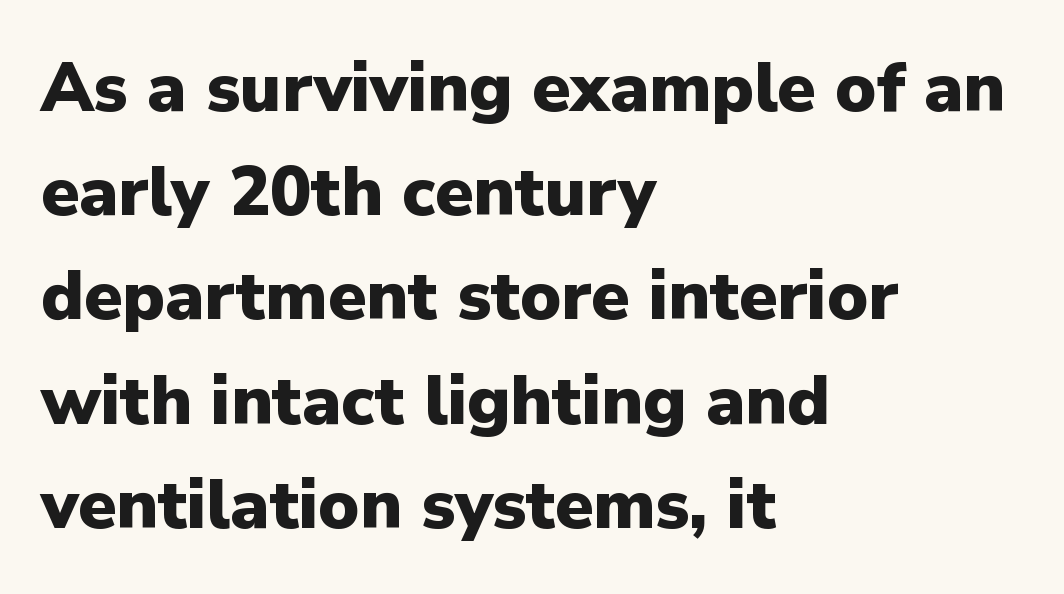
The passage shown is not underscored anywhere. Is this a fixed-width face? No — the glyphs have proportional, varying widths. Serifs: no, the terminals of the letterforms are clean. Is the block centered? No — it sits flush against the left margin. Ascenders rise straight up at ninety degrees. Compared with typical paragraphs, the rows here are spaced about the same.
